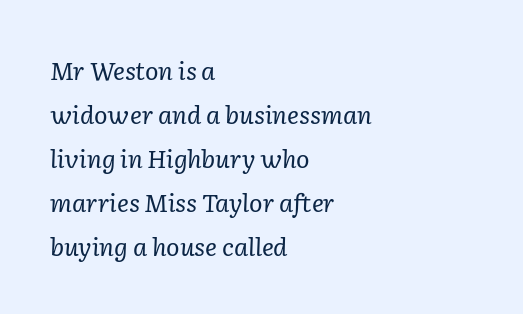
Q: Is the text bold? A: No.
Q: Is the text italic (slanted)? A: Yes, it leans right by about 2 degrees.
Q: Is the text underlined? A: No.
Q: How is the paragraph aligned? A: Left-aligned.
Q: Is the spacing between letters normal or unusually wide? A: Normal.
